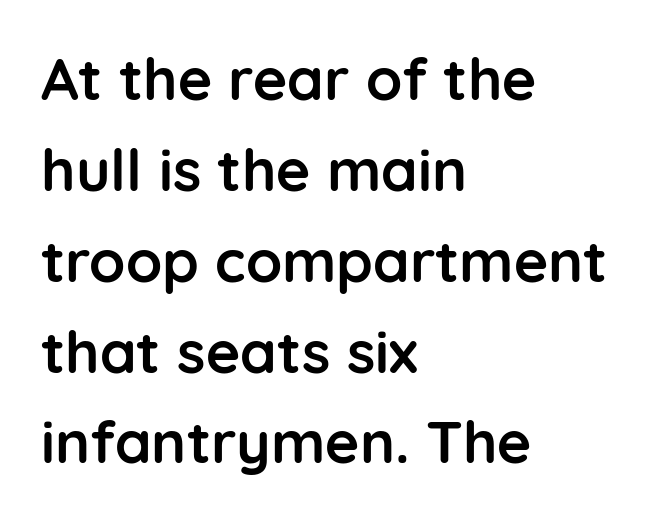
Posture: upright roman. The rendering keeps characters at their native spacing. This is heavy type, rendered in bold. Only glyphs here, with clear space below each row. Looks like regular typesetting: each glyph gets only the width it needs. Quick note: interline space is typical.
